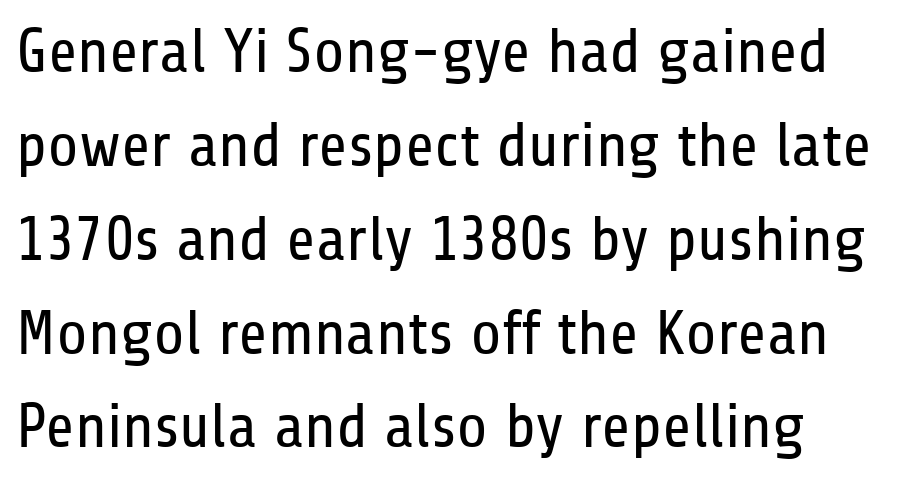
Each letter keeps its own natural width here, so spacing adapts to shape. Is the letter spacing exaggerated? No — it looks like the ordinary default. Serif or sans? Sans — the stroke terminals are bare. The strokes carry an ordinary text weight at most.
